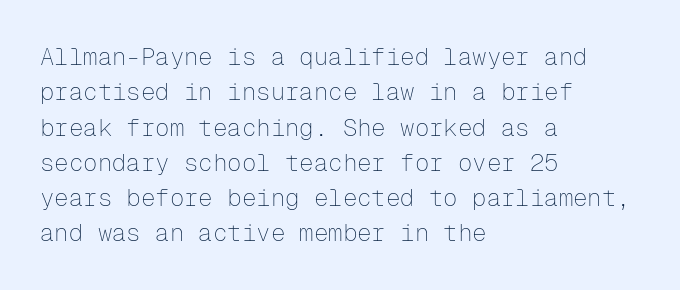
{"italic": "no", "bold": "no", "underline": "no", "align": "left", "line_spacing": "normal", "line_spacing_ratio": 1.47, "letter_spacing": "normal", "letter_spacing_em": 0.0, "glyph_px": 24}
